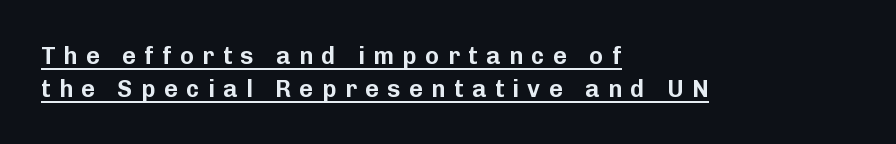
The image shows 24 px text type, upright; set left-aligned, normal line spacing (1.37x), unusually wide letter spacing (+0.35 em), underlined.
